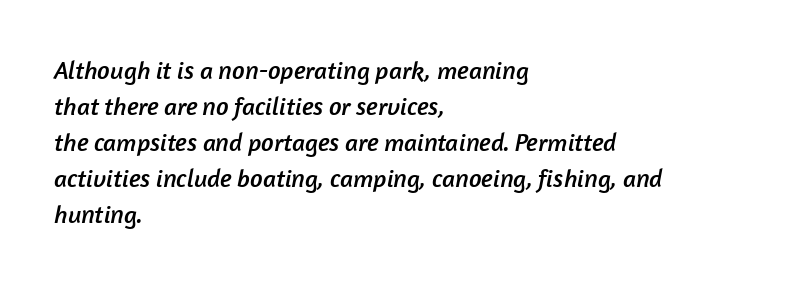
Casual observation: everything's shoved over to the left. In terms of letterspacing, this is plain default setting. The zone under the glyphs is completely vacant. This sample keeps an unexceptional amount of space between lines.
